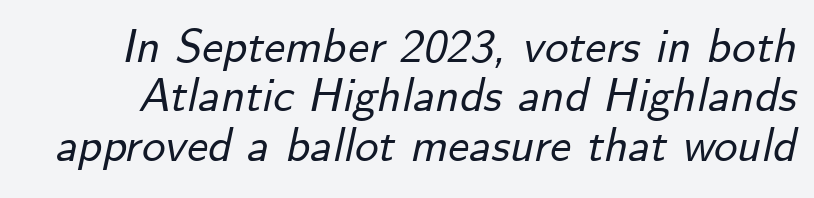
{"italic": "yes", "lean": "right", "slant_degrees": 12, "width": "normal", "stroke_contrast": "low", "x_height": "small", "monospaced": "no", "underline": "no", "line_spacing": "tight", "line_spacing_ratio": 1.05, "letter_spacing": "normal", "letter_spacing_em": 0.0, "glyph_px": 47}
